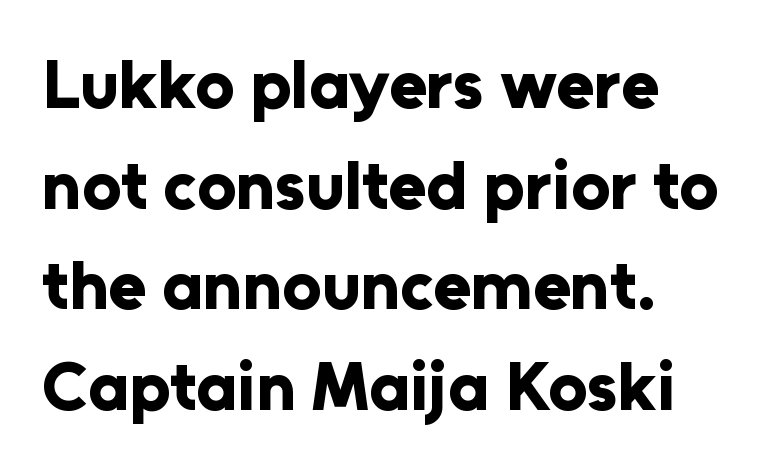
{"serif": "no", "italic": "no", "bold": "yes", "weight": "bold", "width": "normal", "stroke_contrast": "low", "x_height": "medium", "monospaced": "no", "underline": "no", "line_spacing": "normal", "line_spacing_ratio": 1.46, "letter_spacing": "normal", "letter_spacing_em": 0.0, "glyph_px": 69}
